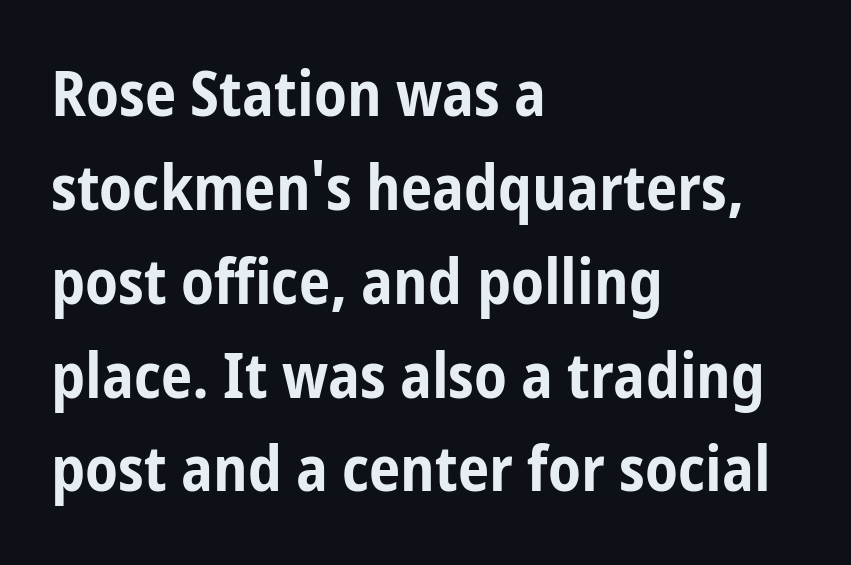
The image shows 63 px bold, condensed sans-serif type, upright; set left-aligned, normal line spacing (1.49x), normal letter spacing, not underlined; low stroke contrast and a medium x-height.
